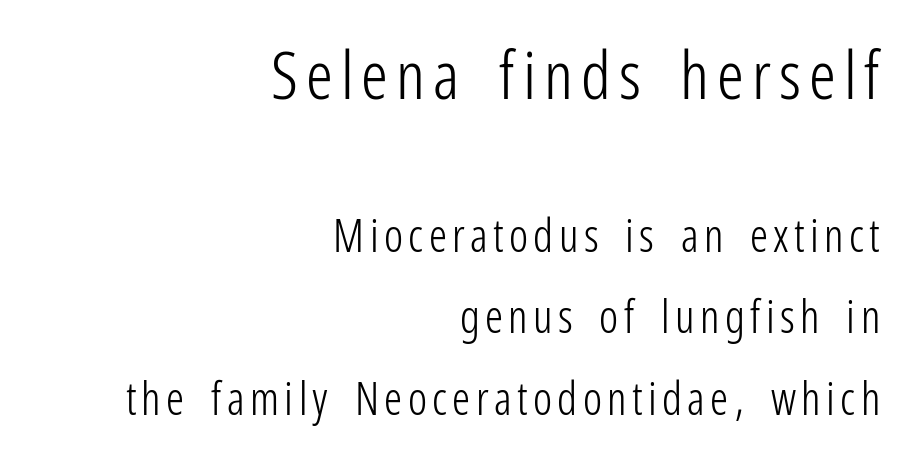
Designer's note — italics off, roman on. The strip under each line holds only bare page. Weight: regular or lighter. Bigger letters appear in the top chunk; the bottom chunk is reduced. Right-aligned paragraph, ragged on the left.
